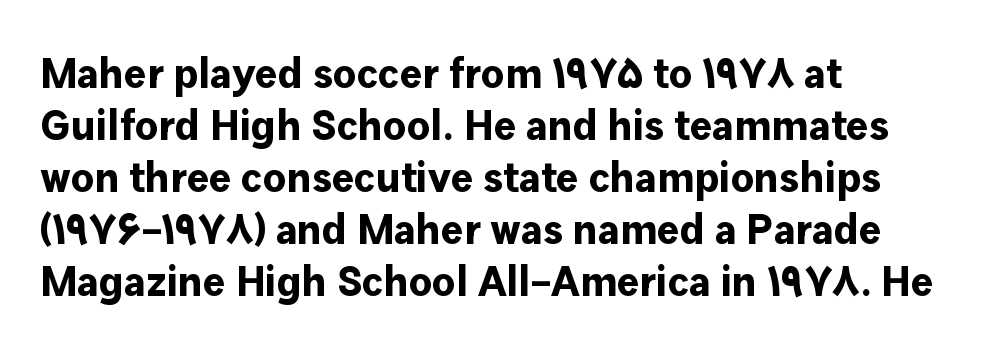
The image shows 42 px bold sans-serif type, upright; set left-aligned, line spacing 1.24x, normal letter spacing, not underlined; low stroke contrast and a medium x-height.
